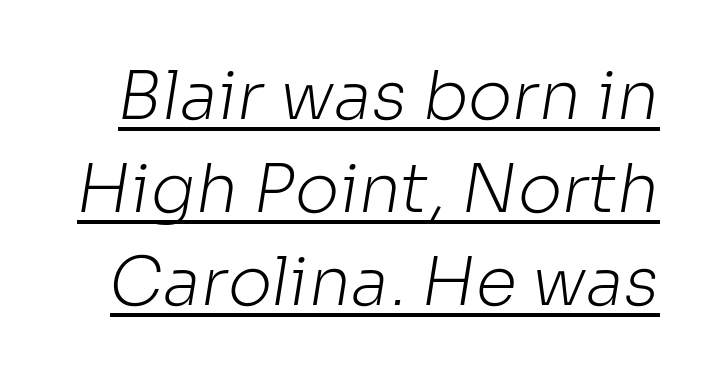
The typesetting does not lean heavy: it is not bold. Here the designer chose a conventional face with non-uniform glyph widths. Interline gaps are of average width in this sample. This sample uses plain, unmodified letter spacing. Check the space under the baseline: a stroke is drawn there.
